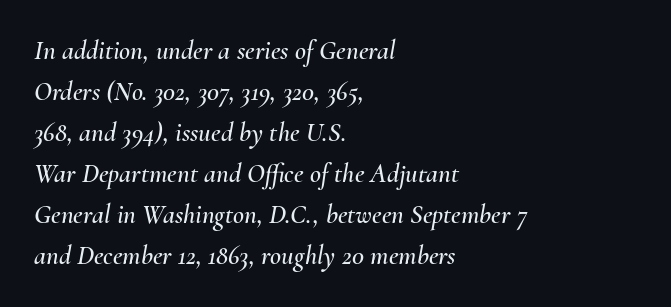
Q: Is the text italic (slanted)? A: Yes, it leans right by about 10 degrees.
Q: Is the text underlined? A: No.
Q: How is the paragraph aligned? A: Left-aligned.
Q: Is the spacing between letters normal or unusually wide? A: Normal.
Q: Is the spacing between lines tight, normal or loose? A: Normal.
